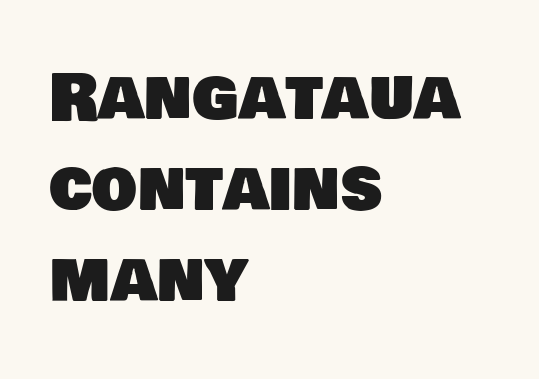
The image shows 64 px sans-serif type; set left-aligned, normal line spacing (1.42x), normal letter spacing, not underlined; low stroke contrast and a large x-height.
